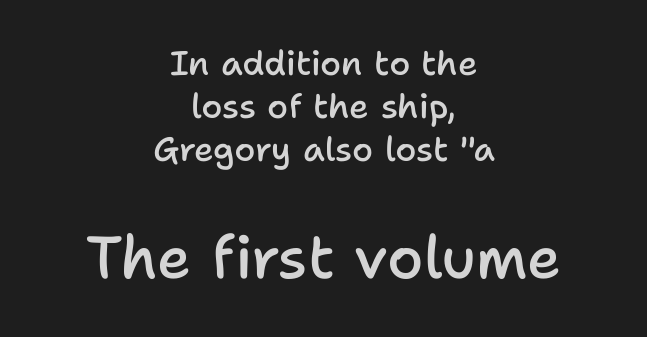
Spacing verdict: proportional, widths tailored to each character. Successive baselines arrive at the customary interval. Unmarked baselines from the first word to the last. The passage shown begins with its smaller block and ends with its larger one. There is no visible air inserted between adjacent glyphs. The lettering holds an erect, upright posture throughout.
